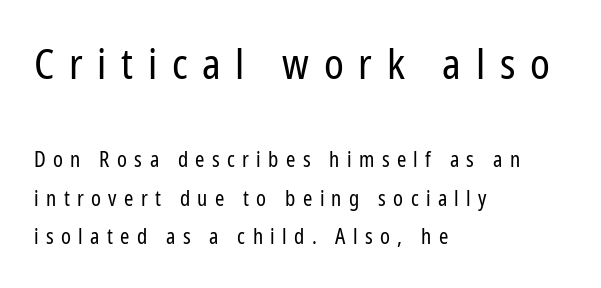
{"serif": "no", "italic": "no", "bold": "no", "weight": "regular", "width": "condensed", "stroke_contrast": "low", "x_height": "medium", "monospaced": "no", "underline": "no", "align": "left", "line_spacing_ratio": 1.83, "letter_spacing": "wide", "letter_spacing_em": 0.35, "larger_block": "first", "size_ratio": 2.0, "glyph_px": 42}
